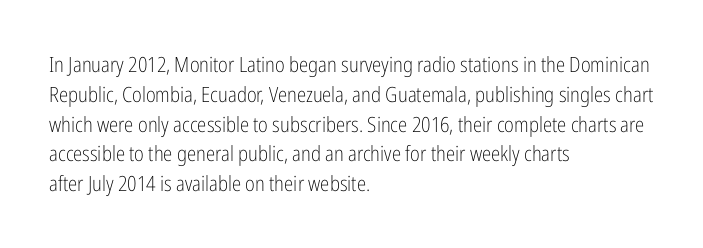
Q: Is the text bold? A: No.
Q: Is the text italic (slanted)? A: No, it is upright.
Q: Is the text underlined? A: No.
Q: How is the paragraph aligned? A: Left-aligned.
Q: Is the spacing between letters normal or unusually wide? A: Normal.
Q: Is the spacing between lines tight, normal or loose? A: Normal.
